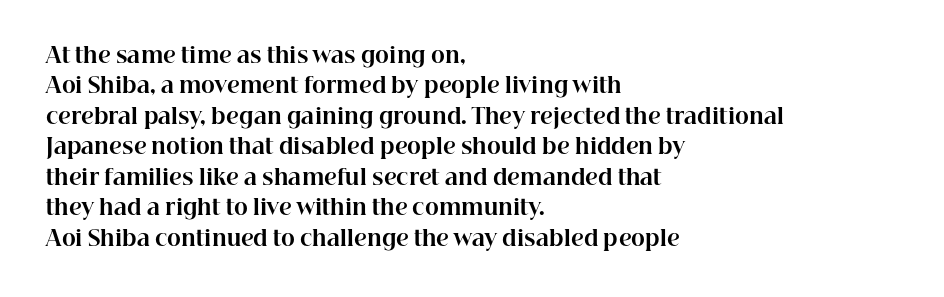
{"italic": "no", "bold": "yes", "underline": "no", "align": "left", "line_spacing": "normal", "line_spacing_ratio": 1.45, "letter_spacing": "normal", "letter_spacing_em": 0.0, "glyph_px": 21}
